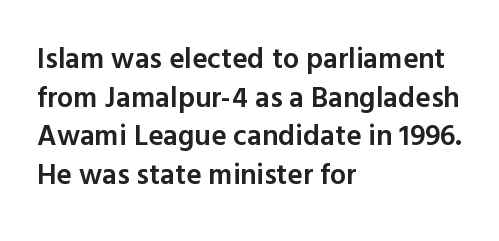
Q: Is the text bold? A: Semi-bold.
Q: Is the text italic (slanted)? A: No, it is upright.
Q: Is the typeface a serif or a sans-serif typeface? A: Sans-serif.
Q: Is the text underlined? A: No.
Q: How is the paragraph aligned? A: Left-aligned.
Q: Is the spacing between letters normal or unusually wide? A: Normal.
Q: Is the spacing between lines tight, normal or loose? A: Normal.
Q: Width (condensed, normal, or wide)? A: Normal.
Q: x-height? A: Medium.
Q: Monospaced? A: No.
